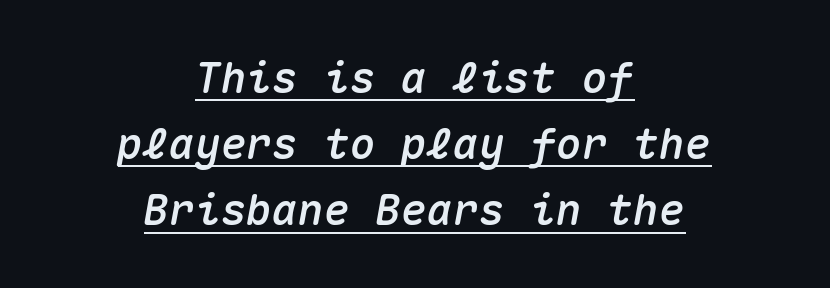
This rendering uses center alignment, leaving both contours irregular but symmetric. Line spacing here is normal. Does the lettering tilt? It does — this is italic. Students, note that the glyphs here touch the page at normal intervals.
